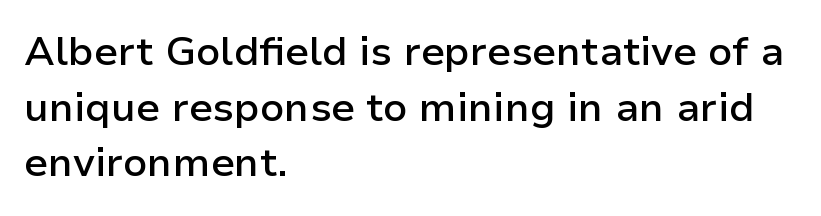
This is roman type, the default non-slanted kind. Quick note: interline space is typical. The face used here is proportionally spaced, like ordinary book or web type. The passage is arranged the way most books set body copy — flush left. Default kerning and tracking; the words read as compact shapes.
